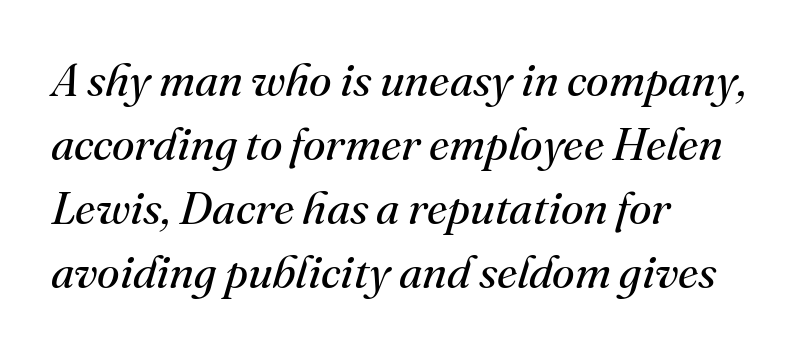
The image shows 46 px regular-weight serif type, italic (leaning right); set left-aligned, normal line spacing (1.39x), normal letter spacing, not underlined; medium stroke contrast and a small x-height.
